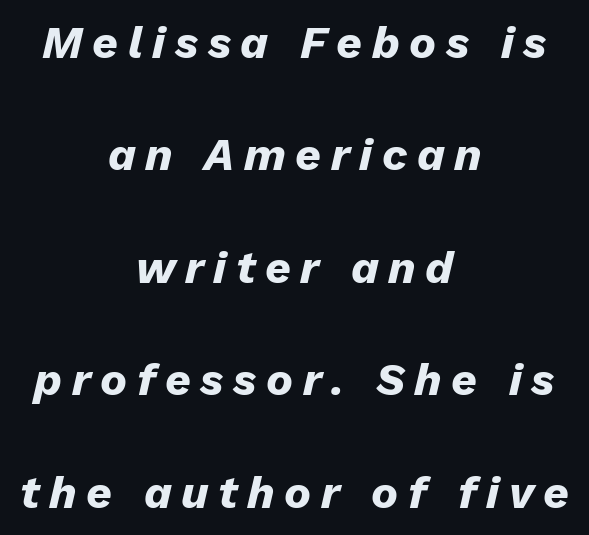
Q: Is the text bold? A: Yes.
Q: Is the text italic (slanted)? A: Yes, it leans right by about 13 degrees.
Q: Is the text underlined? A: No.
Q: How is the paragraph aligned? A: Centered.
Q: Is the spacing between letters normal or unusually wide? A: Unusually wide.
Q: Is the spacing between lines tight, normal or loose? A: Loose.
Q: Width (condensed, normal, or wide)? A: Normal.
Q: Stroke contrast? A: Low.
Q: x-height? A: Medium.
Q: Monospaced? A: No.
